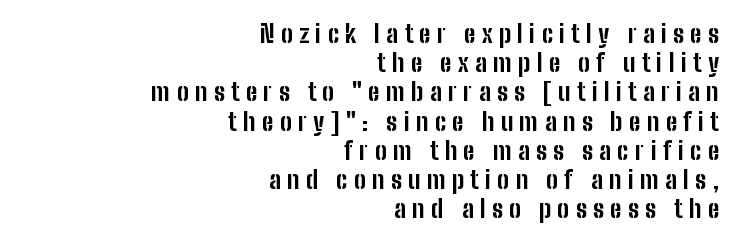
Heavy, bold letterforms. The setting favours the right margin, as signatures and pull-quotes sometimes do. Clear beneath every line of the passage. It's the straight-up-and-down kind of type. Words appear elongated and porous because spacing is wide.
